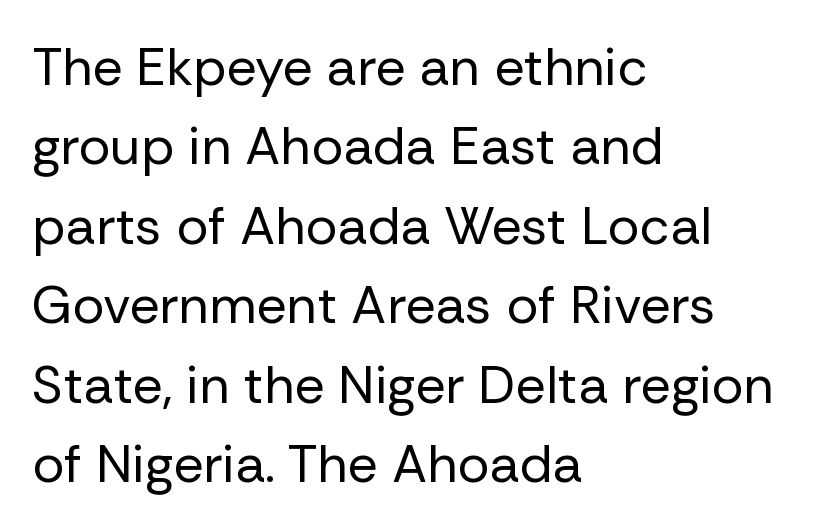
Q: Is the text bold? A: No.
Q: Is the text italic (slanted)? A: No, it is upright.
Q: Is the typeface a serif or a sans-serif typeface? A: Sans-serif.
Q: Is the text underlined? A: No.
Q: How is the paragraph aligned? A: Left-aligned.
Q: Is the spacing between letters normal or unusually wide? A: Normal.
Q: Is the spacing between lines tight, normal or loose? A: Normal.
Q: Width (condensed, normal, or wide)? A: Normal.
Q: Stroke contrast? A: Low.
Q: x-height? A: Medium.
Q: Monospaced? A: No.
